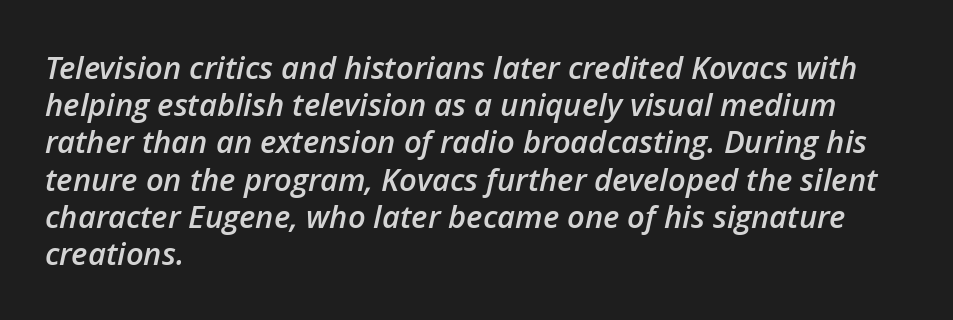
The image shows 31 px semibold type, italic (leaning right); set left-aligned, line spacing 1.2x, normal letter spacing, not underlined; low stroke contrast and a medium x-height.
